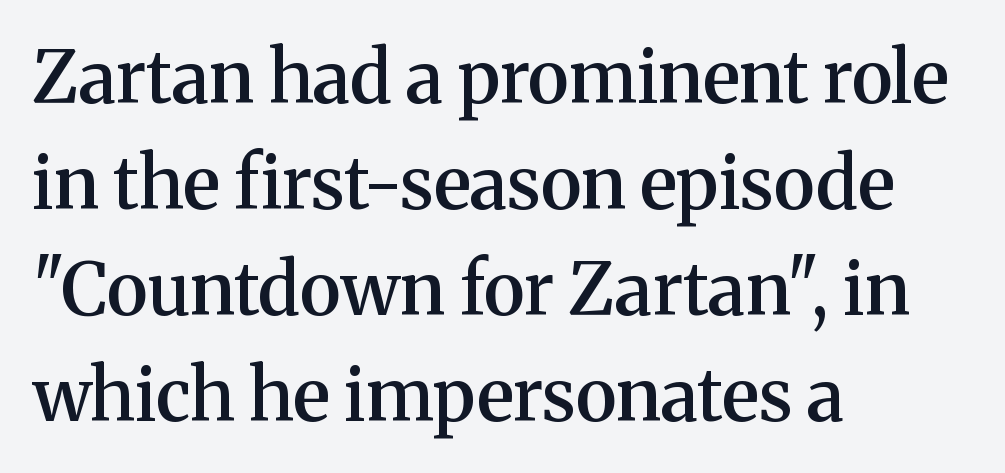
The image shows 72 px semibold serif type, upright; set left-aligned, normal line spacing (1.47x), normal letter spacing, not underlined; medium stroke contrast and a medium x-height.
